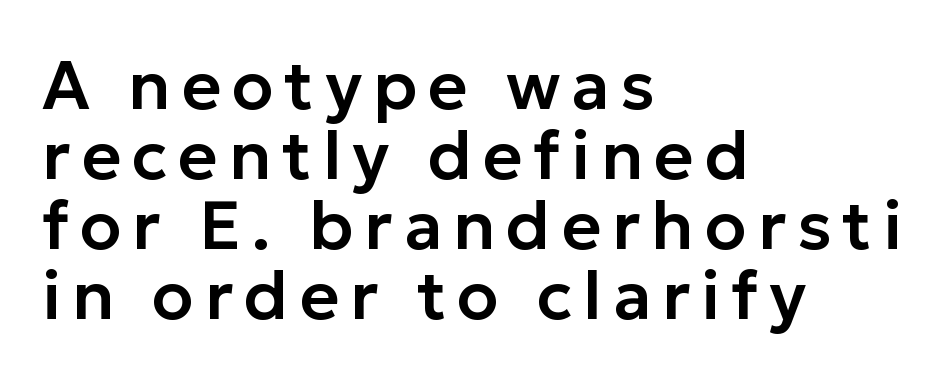
The image shows 68 px sans-serif type, upright; set left-aligned, tight line spacing (1.03x), not underlined; low stroke contrast and a medium x-height.
